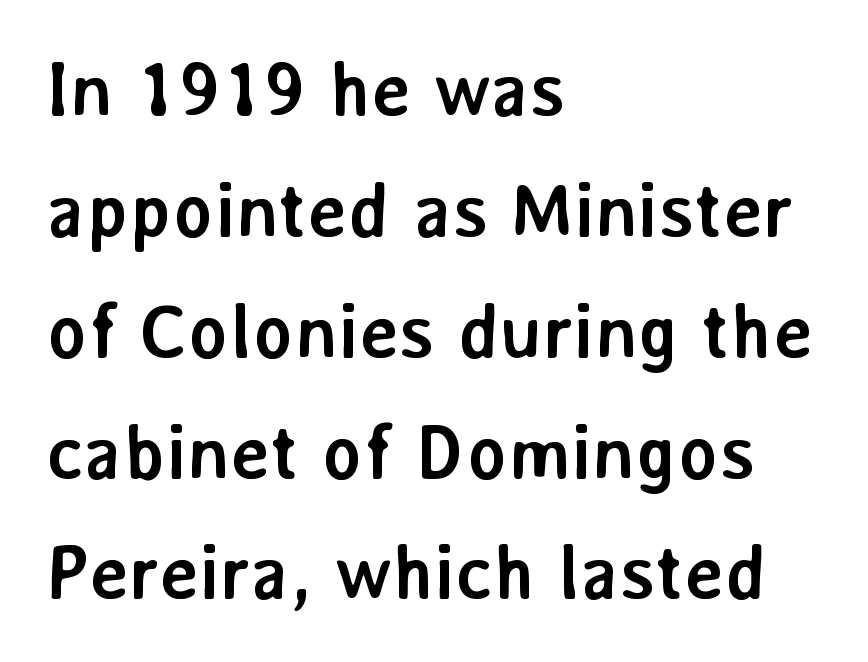
{"serif": "no", "italic": "no", "bold": "yes", "weight": "semibold", "width": "normal", "stroke_contrast": "low", "x_height": "medium", "monospaced": "no", "underline": "no", "align": "left", "line_spacing": "normal", "line_spacing_ratio": 1.59, "letter_spacing": "normal", "letter_spacing_em": 0.0, "glyph_px": 76}
